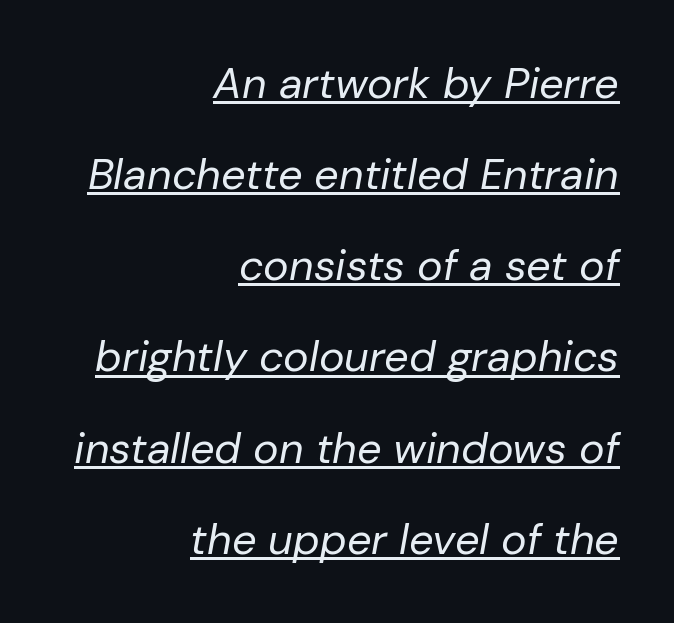
Q: Is the text bold? A: No.
Q: Is the text italic (slanted)? A: Yes, it leans right by about 10 degrees.
Q: Is the text underlined? A: Yes.
Q: How is the paragraph aligned? A: Right-aligned.
Q: Is the spacing between letters normal or unusually wide? A: Normal.
Q: Is the spacing between lines tight, normal or loose? A: Loose.
Q: Width (condensed, normal, or wide)? A: Normal.
Q: Stroke contrast? A: Low.
Q: x-height? A: Medium.
Q: Monospaced? A: No.
